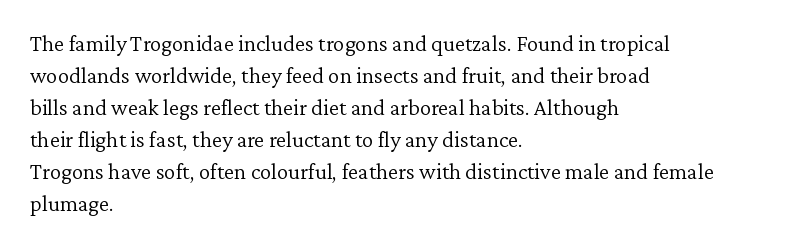
Caption: standard tracking, unaltered. Does the leading feel generous? No, just average. The lines are quadded left. Check the space under the baseline: it is left empty.
